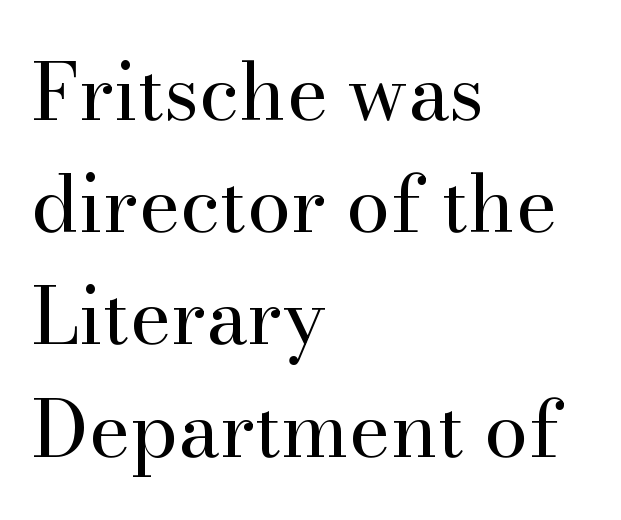
The image shows 79 px regular-weight serif type, upright; set left-aligned, normal line spacing (1.42x), normal letter spacing, not underlined; high stroke contrast and a small x-height.
